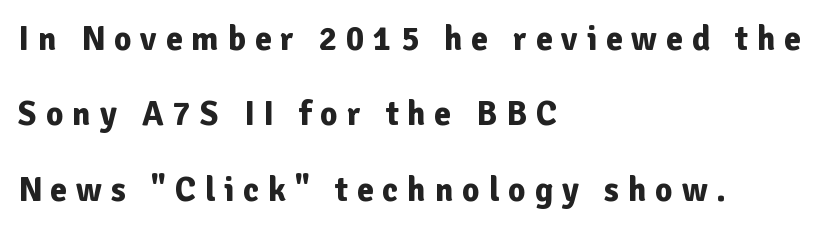
The image shows 34 px bold sans-serif type, upright; set left-aligned, loose line spacing (2.22x), unusually wide letter spacing (+0.26 em), not underlined; low stroke contrast and a medium x-height.
